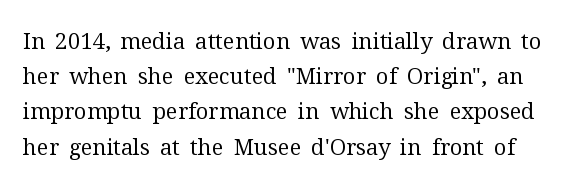
The image shows 22 px text type, upright; set normal line spacing (1.6x), normal letter spacing, not underlined.
